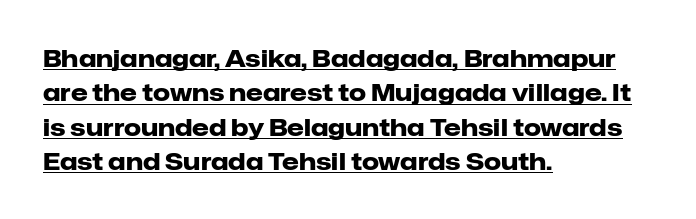
Its strokes are broad and dark, the hallmark of bold type. The typesetter has applied underlining to the passage shown. The designer left line spacing at the default. These lines are set flush left with a ragged right edge.
